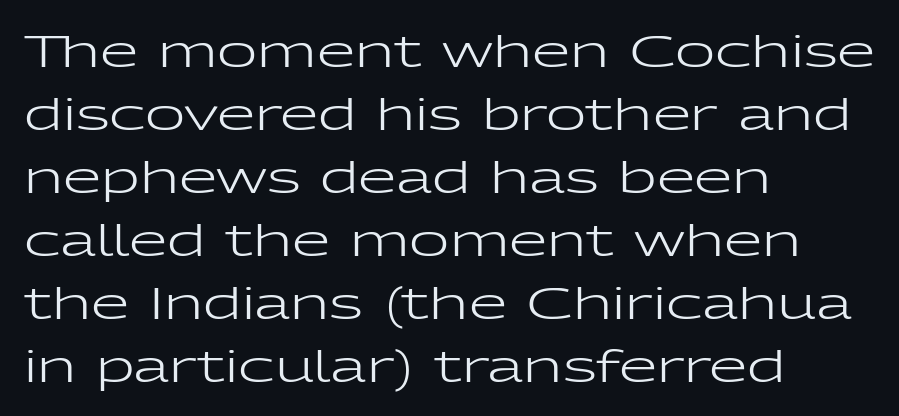
Each line starts at the same left margin while the right side varies. A light-to-regular cut is what we see here. This sample has the flowing, uneven cadence of proportional lettering. Any mark beneath the type? The region is blank. Reading down the column, the eye jumps a familiar distance to each next line. The characters display no serif detailing; their extremities are plain.
